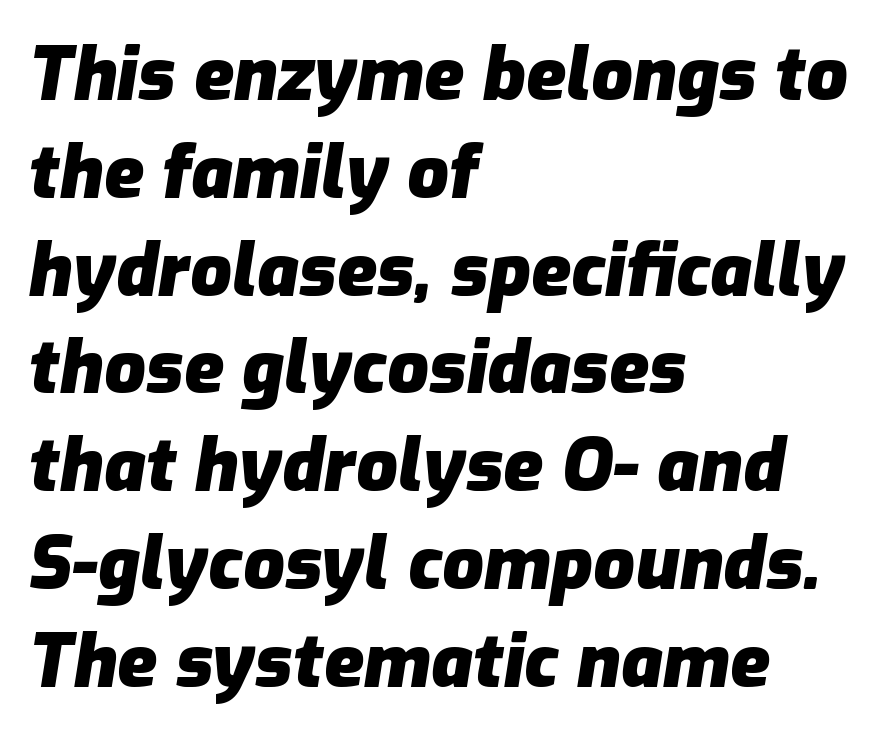
The compositor pushed each line to the left boundary. Summary of weight: heavy, a full bold. These lines sit exactly where default settings would place them. In terms of posture, this sample is oblique.
